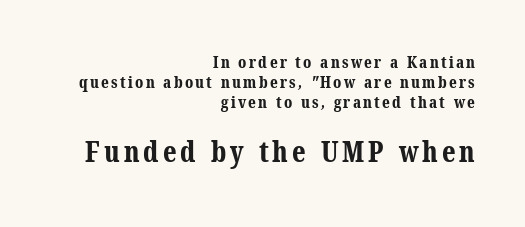
Q: Is the text bold? A: Yes.
Q: Is the typeface a serif or a sans-serif typeface? A: Serif.
Q: Is the text underlined? A: No.
Q: How is the paragraph aligned? A: Right-aligned.
Q: Is the spacing between lines tight, normal or loose? A: Normal.
Q: Which block of text is set in a larger size, the first (top) or the second (bottom)? A: The second (bottom) one.
Q: Width (condensed, normal, or wide)? A: Normal.
Q: Stroke contrast? A: Medium.
Q: x-height? A: Medium.
Q: Monospaced? A: No.
